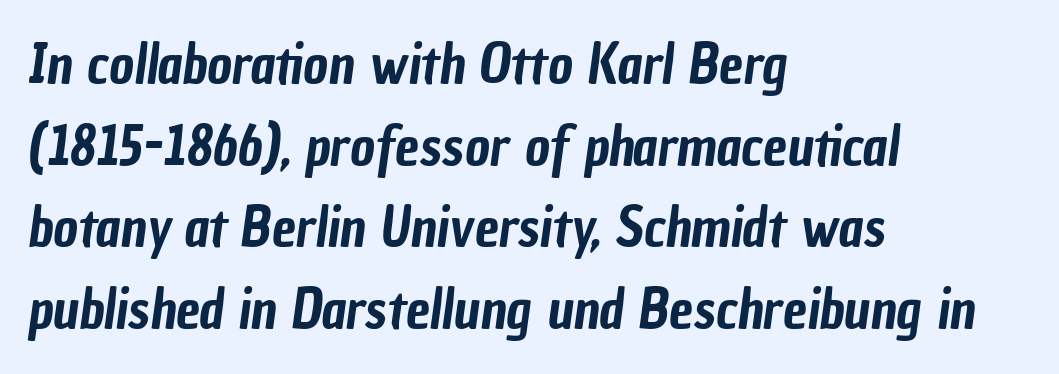
Q: Is the typeface a serif or a sans-serif typeface? A: Sans-serif.
Q: Is the text underlined? A: No.
Q: How is the paragraph aligned? A: Left-aligned.
Q: Is the spacing between letters normal or unusually wide? A: Normal.
Q: Is the spacing between lines tight, normal or loose? A: Normal.
Q: Width (condensed, normal, or wide)? A: Condensed.
Q: Stroke contrast? A: Low.
Q: x-height? A: Medium.
Q: Monospaced? A: No.
